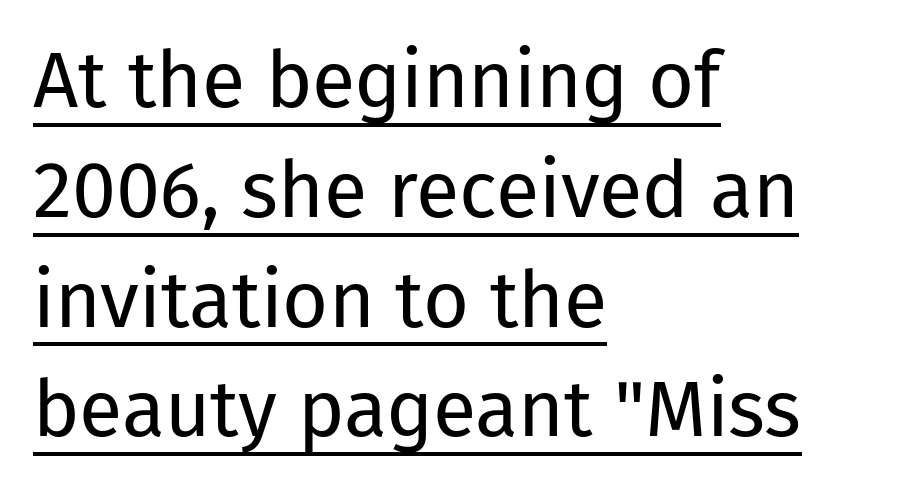
The image shows 79 px regular-weight sans-serif type, upright; set left-aligned, normal line spacing (1.39x), normal letter spacing, underlined; low stroke contrast and a medium x-height.
